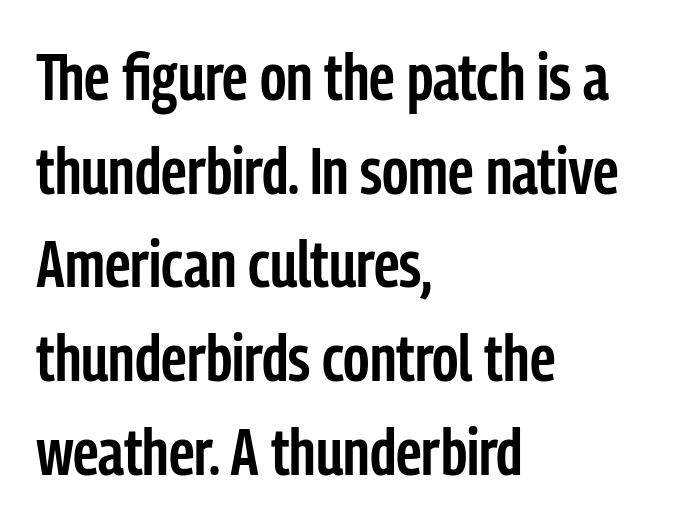
Q: Is the text bold? A: Semi-bold.
Q: Is the text italic (slanted)? A: No, it is upright.
Q: Is the typeface a serif or a sans-serif typeface? A: Sans-serif.
Q: Is the text underlined? A: No.
Q: How is the paragraph aligned? A: Left-aligned.
Q: Is the spacing between letters normal or unusually wide? A: Normal.
Q: Is the spacing between lines tight, normal or loose? A: Normal.
Q: Width (condensed, normal, or wide)? A: Condensed.
Q: Stroke contrast? A: Low.
Q: x-height? A: Medium.
Q: Monospaced? A: No.
